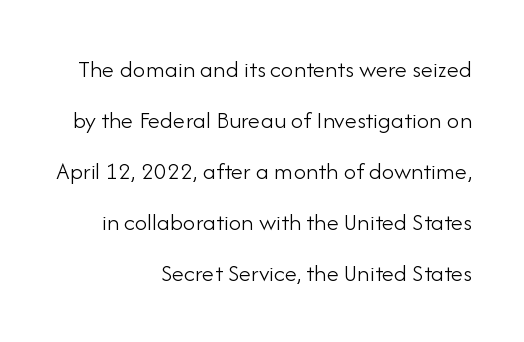
{"italic": "no", "bold": "no", "underline": "no", "align": "right", "line_spacing": "loose", "line_spacing_ratio": 2.04, "letter_spacing": "normal", "letter_spacing_em": 0.0, "glyph_px": 25}
